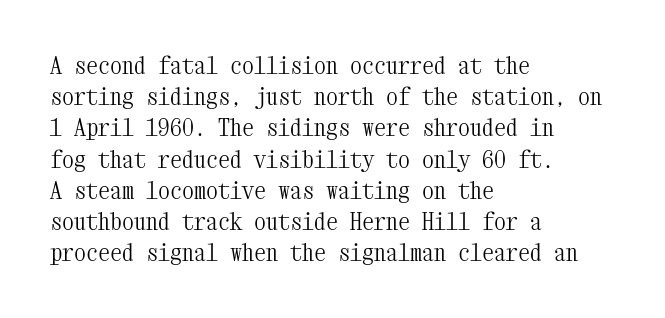
{"italic": "no", "bold": "no", "underline": "no", "align": "left", "line_spacing": "normal", "line_spacing_ratio": 1.3, "letter_spacing": "normal", "letter_spacing_em": 0.0, "glyph_px": 24}
